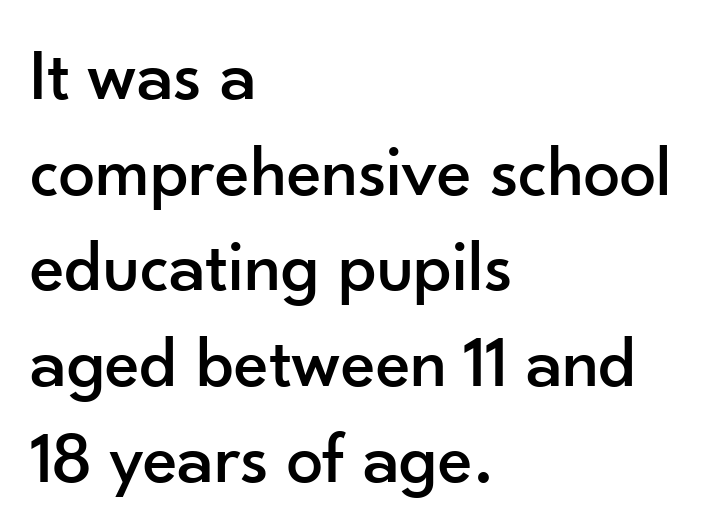
Q: Is the text italic (slanted)? A: No, it is upright.
Q: Is the typeface a serif or a sans-serif typeface? A: Sans-serif.
Q: Is the text underlined? A: No.
Q: How is the paragraph aligned? A: Left-aligned.
Q: Is the spacing between letters normal or unusually wide? A: Normal.
Q: Is the spacing between lines tight, normal or loose? A: Normal.
Q: Width (condensed, normal, or wide)? A: Normal.
Q: Stroke contrast? A: Low.
Q: x-height? A: Small.
Q: Monospaced? A: No.
